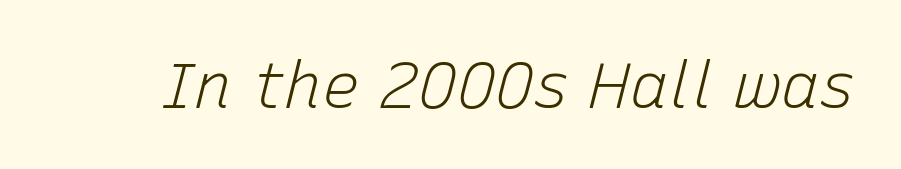
The image shows 64 px light type, italic (leaning right); set normal letter spacing, not underlined; low stroke contrast and a medium x-height.
